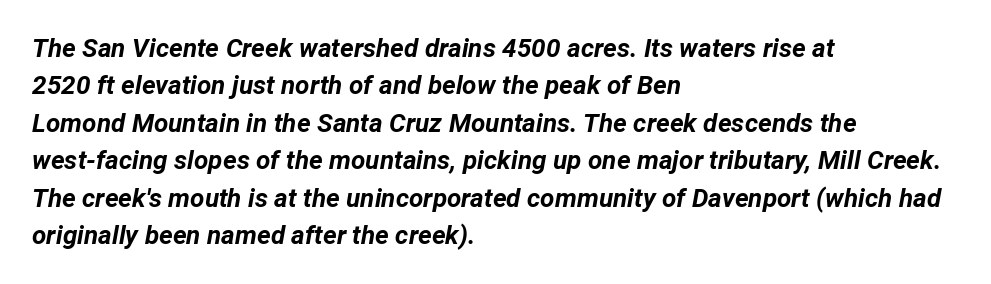
Q: Is the text bold? A: Yes.
Q: Is the text italic (slanted)? A: Yes, it leans right by about 12 degrees.
Q: Is the text underlined? A: No.
Q: How is the paragraph aligned? A: Left-aligned.
Q: Is the spacing between letters normal or unusually wide? A: Normal.
Q: Is the spacing between lines tight, normal or loose? A: Normal.
